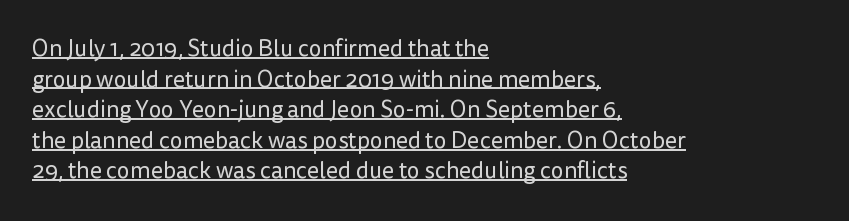
The image shows 23 px text type, upright; set left-aligned, normal line spacing (1.33x), normal letter spacing, underlined.
